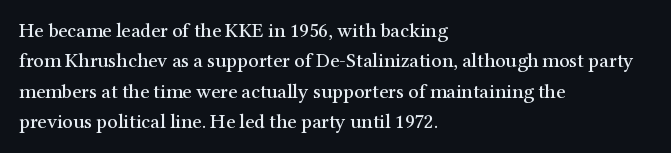
Q: Is the text italic (slanted)? A: No, it is upright.
Q: Is the text underlined? A: No.
Q: How is the paragraph aligned? A: Left-aligned.
Q: Is the spacing between letters normal or unusually wide? A: Normal.
Q: Is the spacing between lines tight, normal or loose? A: Normal.
